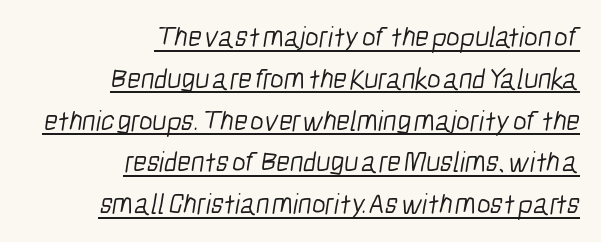
Q: Is the text bold? A: No.
Q: Is the typeface a serif or a sans-serif typeface? A: Sans-serif.
Q: Is the text underlined? A: Yes.
Q: How is the paragraph aligned? A: Right-aligned.
Q: Is the spacing between letters normal or unusually wide? A: Normal.
Q: Is the spacing between lines tight, normal or loose? A: Normal.
Q: Width (condensed, normal, or wide)? A: Condensed.
Q: Stroke contrast? A: Low.
Q: x-height? A: Medium.
Q: Monospaced? A: No.
